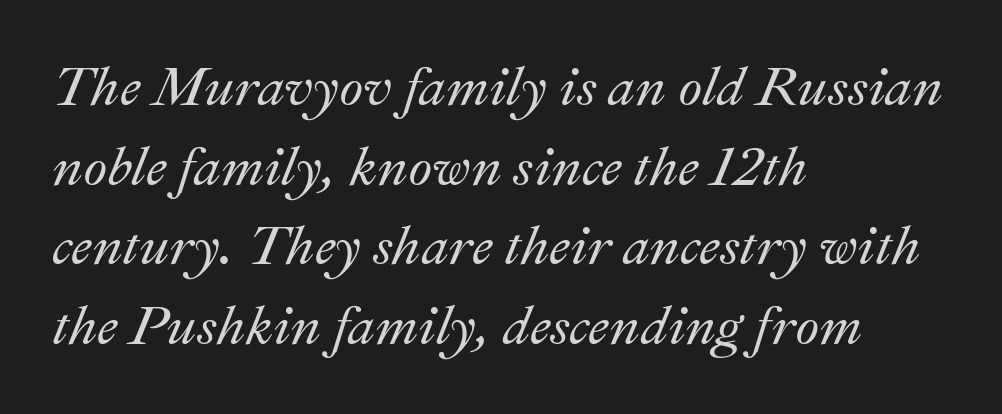
Q: Is the text italic (slanted)? A: Yes, it leans right by about 22 degrees.
Q: Is the text underlined? A: No.
Q: How is the paragraph aligned? A: Left-aligned.
Q: Is the spacing between letters normal or unusually wide? A: Normal.
Q: Is the spacing between lines tight, normal or loose? A: Normal.
Q: Width (condensed, normal, or wide)? A: Normal.
Q: Stroke contrast? A: Medium.
Q: x-height? A: Small.
Q: Monospaced? A: No.
